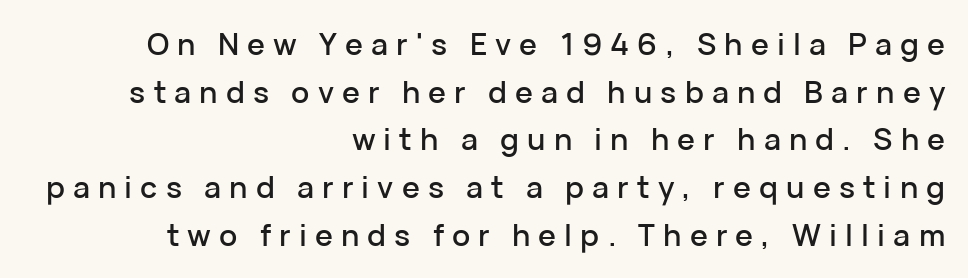
{"serif": "no", "italic": "no", "width": "normal", "stroke_contrast": "low", "x_height": "medium", "monospaced": "no", "underline": "no", "align": "right", "line_spacing": "normal", "line_spacing_ratio": 1.59, "letter_spacing": "wide", "letter_spacing_em": 0.27, "glyph_px": 30}
